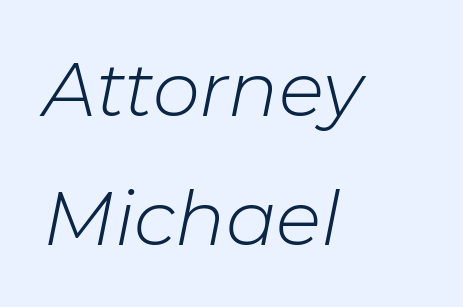
How are the letters spaced? Ordinarily, with no added tracking. Designer's note — italics engaged. Think standard paragraph weight, or any step lighter than that. Honestly, there is no underline to notice here at all. The rendering uses natural spacing where letterforms have individual widths. Which margin do the lines hug? The left one — the right edge is uneven.
